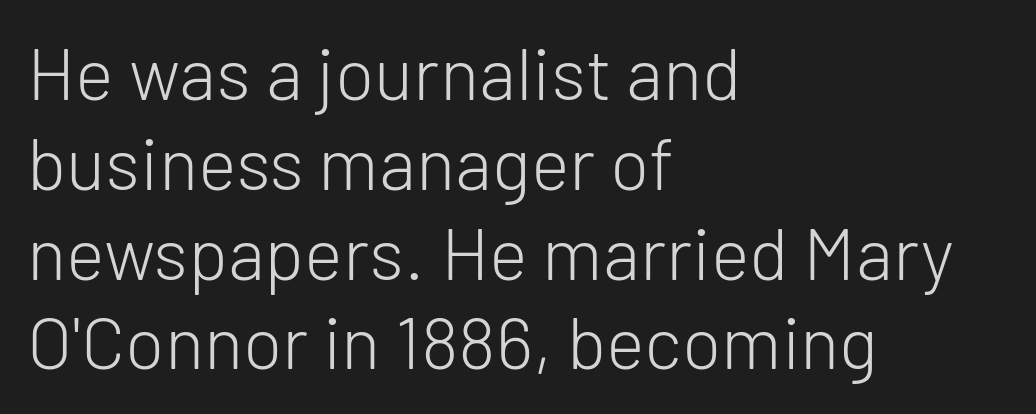
{"serif": "no", "italic": "no", "bold": "no", "weight": "light", "width": "normal", "stroke_contrast": "low", "x_height": "medium", "monospaced": "no", "underline": "no", "align": "left", "line_spacing_ratio": 1.23, "letter_spacing": "normal", "letter_spacing_em": 0.0, "glyph_px": 73}
